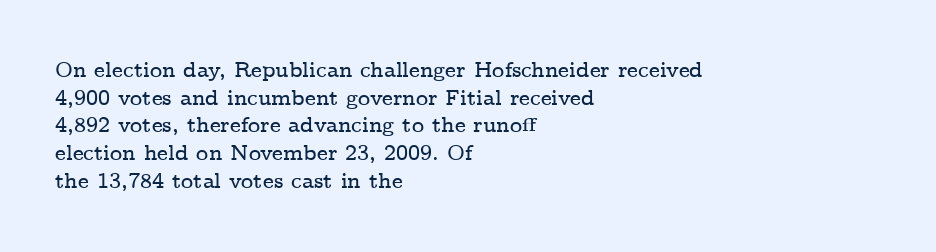
Every character sits straight up, as roman type does. Decoration check: the copy has no underline. A normal amount of white space separates one row of letters from the next. The passage shown has conventional tracking throughout.
